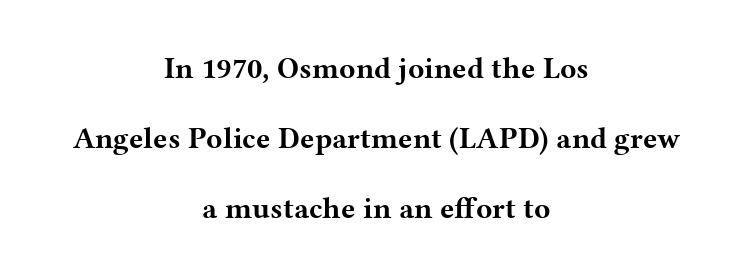
The tracking reads as untouched default to a designer's eye. Notice how the passage keeps no hard edge, just a central spine. Reading down the column, the eye jumps a long way to each next line. Unlike a clean sans, this face finishes its strokes with serifs. Looks like regular typesetting: each glyph gets only the width it needs. The typesetting leans heavy: a genuine bold.
